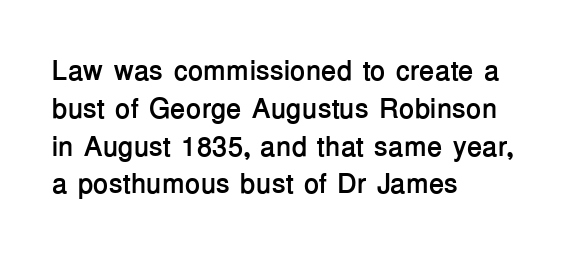
Each word holds together tightly as a unit, with standard inter-letter gaps. Leading: standard. How heavy is the stroke? Heavy — this is a bold. Looks like regular typesetting: each glyph gets only the width it needs. Each letter's strokes conclude bluntly, with no projecting serifs. Does the lettering tilt? It doesn't — this is upright.
